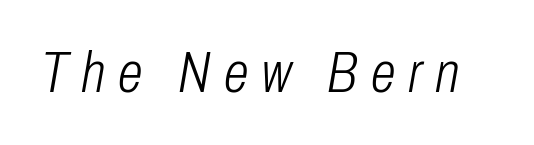
Q: Is the text bold? A: No.
Q: Is the text italic (slanted)? A: Yes, it leans right by about 10 degrees.
Q: Is the text underlined? A: No.
Q: Is the spacing between letters normal or unusually wide? A: Unusually wide.
Q: Width (condensed, normal, or wide)? A: Condensed.
Q: Stroke contrast? A: Low.
Q: x-height? A: Medium.
Q: Monospaced? A: No.
